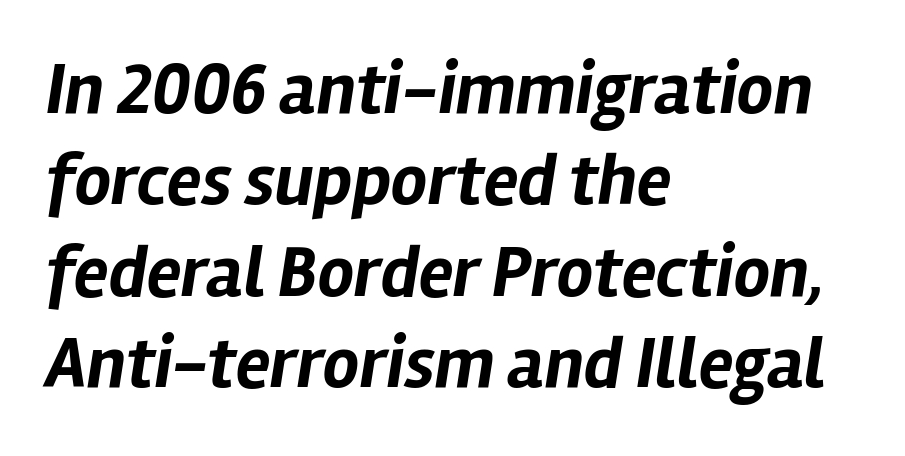
Spacing verdict: proportional, widths tailored to each character. Inter-character spacing is left at the font's built-in metrics. It's the slanting kind of type. Check the space under the baseline: it is left empty.
